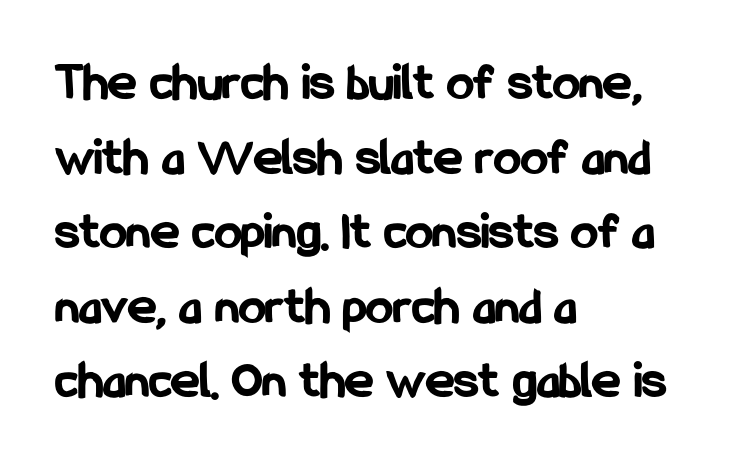
Q: Is the text bold? A: Yes.
Q: Is the text italic (slanted)? A: No, it is upright.
Q: Is the typeface a serif or a sans-serif typeface? A: Sans-serif.
Q: Is the text underlined? A: No.
Q: How is the paragraph aligned? A: Left-aligned.
Q: Is the spacing between letters normal or unusually wide? A: Normal.
Q: Is the spacing between lines tight, normal or loose? A: Normal.
Q: Width (condensed, normal, or wide)? A: Condensed.
Q: Stroke contrast? A: Low.
Q: x-height? A: Medium.
Q: Monospaced? A: No.
